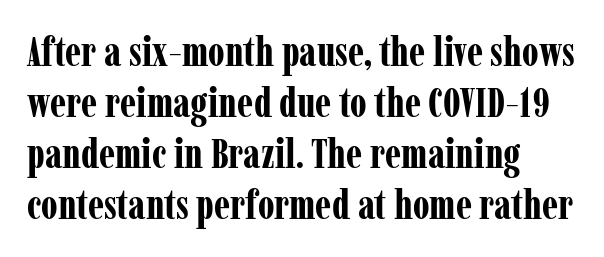
The image shows 41 px bold, condensed serif type, upright; set left-aligned, line spacing 1.24x, normal letter spacing, not underlined; low stroke contrast and a medium x-height.
